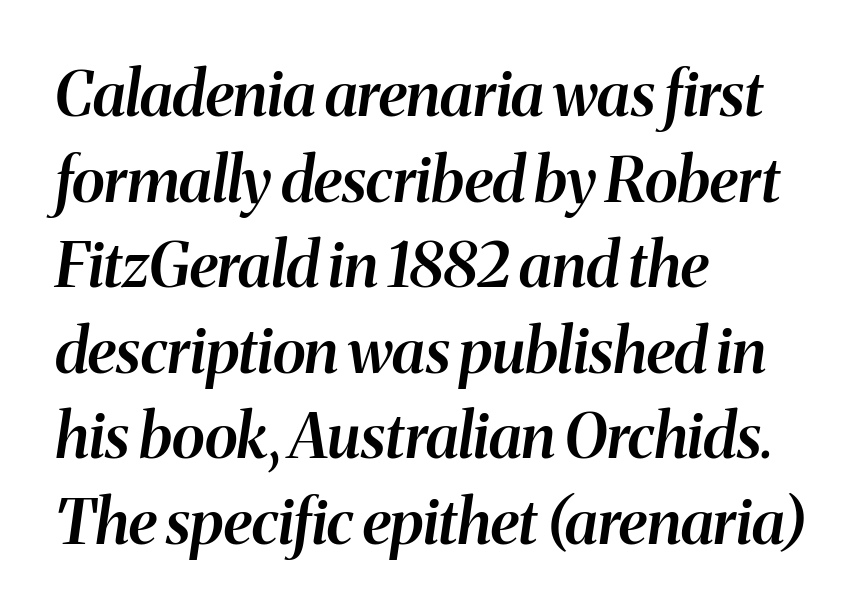
The image shows 62 px semibold type, italic (leaning right); set left-aligned, normal line spacing (1.38x), normal letter spacing, not underlined; medium stroke contrast and a medium x-height.
